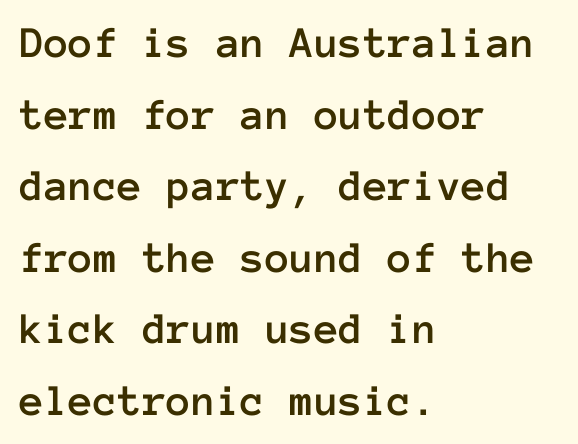
{"italic": "no", "width": "normal", "stroke_contrast": "low", "x_height": "medium", "monospaced": "yes", "underline": "no", "align": "left", "line_spacing": "normal", "line_spacing_ratio": 1.59, "letter_spacing": "normal", "letter_spacing_em": 0.0, "glyph_px": 45}
